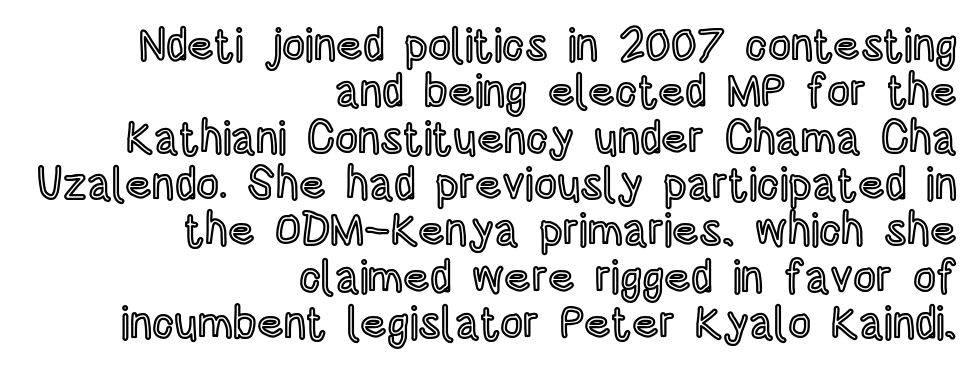
Honestly, the letter spacing is just normal — you wouldn't notice it. These lines are rendered in a variable-pitch font. Tall strokes in this sample are plumb rather than angled. Beneath every word, the page is bare.
